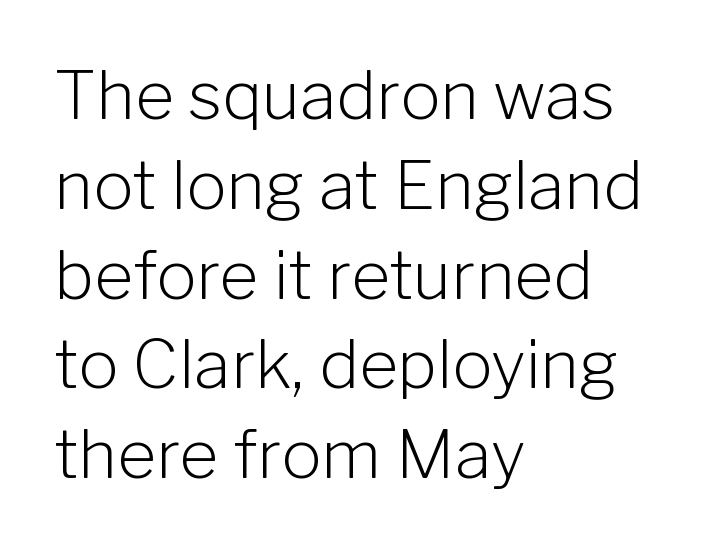
{"serif": "no", "italic": "no", "bold": "no", "weight": "light", "width": "normal", "stroke_contrast": "low", "x_height": "medium", "monospaced": "no", "underline": "no", "align": "left", "line_spacing": "normal", "line_spacing_ratio": 1.34, "letter_spacing": "normal", "letter_spacing_em": 0.0, "glyph_px": 67}
